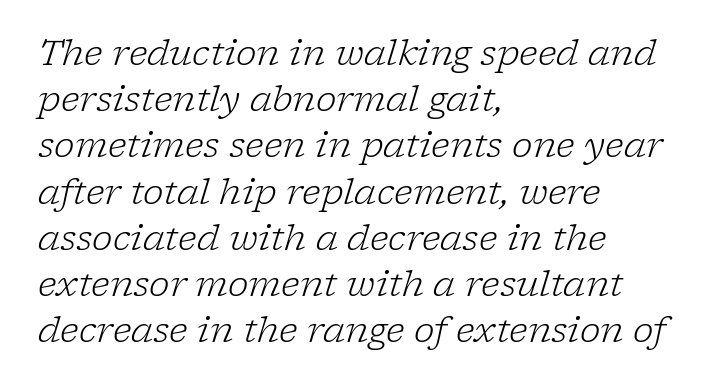
Q: Is the text bold? A: No.
Q: Is the text italic (slanted)? A: Yes, it leans right by about 17 degrees.
Q: Is the typeface a serif or a sans-serif typeface? A: Serif.
Q: Is the text underlined? A: No.
Q: How is the paragraph aligned? A: Left-aligned.
Q: Is the spacing between letters normal or unusually wide? A: Normal.
Q: Is the spacing between lines tight, normal or loose? A: Normal.
Q: Width (condensed, normal, or wide)? A: Normal.
Q: Stroke contrast? A: Low.
Q: x-height? A: Medium.
Q: Monospaced? A: No.
